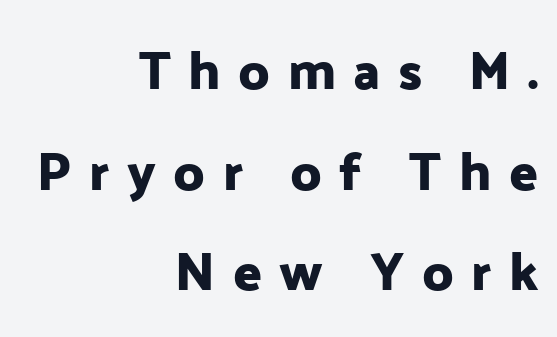
The image shows 53 px sans-serif type, upright; set right-aligned, loose line spacing (1.9x), unusually wide letter spacing (+0.33 em), not underlined; low stroke contrast and a medium x-height.
